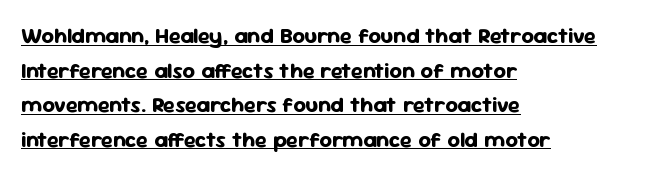
Q: Is the text bold? A: Yes.
Q: Is the text italic (slanted)? A: No, it is upright.
Q: Is the text underlined? A: Yes.
Q: How is the paragraph aligned? A: Left-aligned.
Q: Is the spacing between letters normal or unusually wide? A: Normal.
Q: Is the spacing between lines tight, normal or loose? A: Normal.
